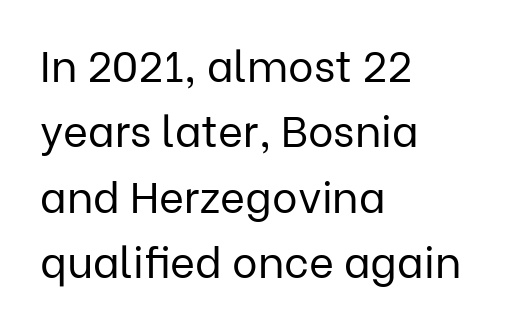
The letters sit at their default tracking, neither squeezed nor spread. A typesetter would label this face a sans. Compared with a centered layout, this one pins lines to the left instead. Is this a fixed-width face? No — the glyphs have proportional, varying widths.
